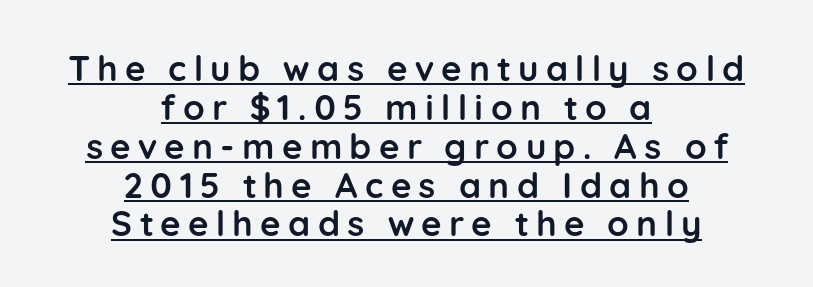
Q: Is the text bold? A: Yes.
Q: Is the text italic (slanted)? A: No, it is upright.
Q: Is the typeface a serif or a sans-serif typeface? A: Sans-serif.
Q: Is the text underlined? A: Yes.
Q: How is the paragraph aligned? A: Centered.
Q: Is the spacing between letters normal or unusually wide? A: Unusually wide.
Q: Is the spacing between lines tight, normal or loose? A: Tight.
Q: Width (condensed, normal, or wide)? A: Normal.
Q: Stroke contrast? A: Low.
Q: x-height? A: Medium.
Q: Monospaced? A: No.
